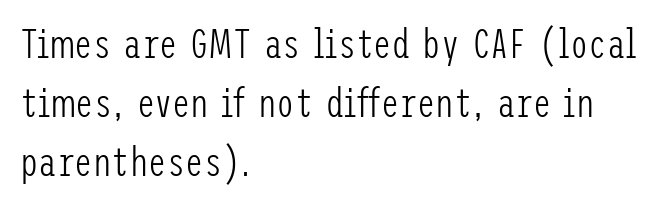
The image shows 41 px light, condensed sans-serif type, upright; set left-aligned, normal line spacing (1.44x), normal letter spacing, not underlined; low stroke contrast and a medium x-height.
